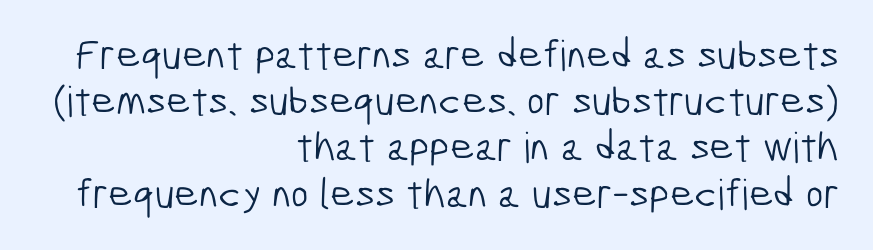
Q: Is the text bold? A: No.
Q: Is the typeface a serif or a sans-serif typeface? A: Sans-serif.
Q: Is the text underlined? A: No.
Q: How is the paragraph aligned? A: Right-aligned.
Q: Is the spacing between letters normal or unusually wide? A: Normal.
Q: Is the spacing between lines tight, normal or loose? A: Tight.
Q: Width (condensed, normal, or wide)? A: Condensed.
Q: Stroke contrast? A: Low.
Q: x-height? A: Medium.
Q: Monospaced? A: No.
